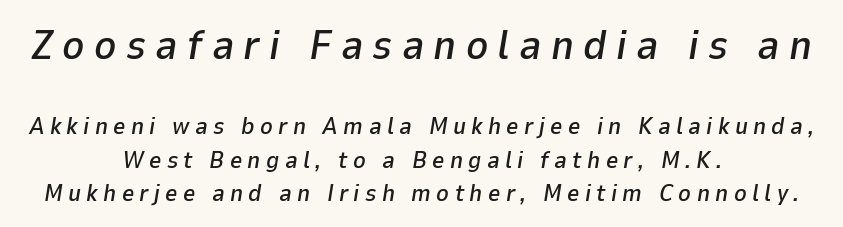
Q: Is the text italic (slanted)? A: Yes, it leans right by about 9 degrees.
Q: Is the text underlined? A: No.
Q: How is the paragraph aligned? A: Centered.
Q: Is the spacing between letters normal or unusually wide? A: Unusually wide.
Q: Is the spacing between lines tight, normal or loose? A: Normal.
Q: Which block of text is set in a larger size, the first (top) or the second (bottom)? A: The first (top) one.
Q: Width (condensed, normal, or wide)? A: Normal.
Q: Stroke contrast? A: Low.
Q: x-height? A: Medium.
Q: Monospaced? A: No.
